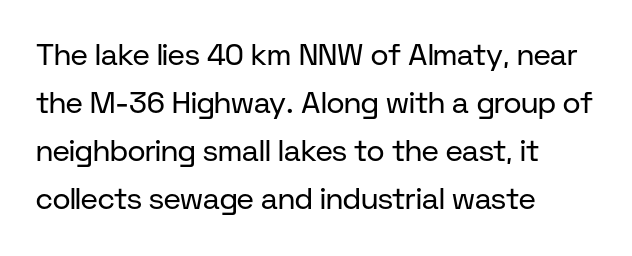
Q: Is the text bold? A: No.
Q: Is the text italic (slanted)? A: No, it is upright.
Q: Is the typeface a serif or a sans-serif typeface? A: Sans-serif.
Q: Is the text underlined? A: No.
Q: How is the paragraph aligned? A: Left-aligned.
Q: Is the spacing between letters normal or unusually wide? A: Normal.
Q: Is the spacing between lines tight, normal or loose? A: Normal.
Q: Width (condensed, normal, or wide)? A: Normal.
Q: Stroke contrast? A: Low.
Q: x-height? A: Medium.
Q: Monospaced? A: No.
